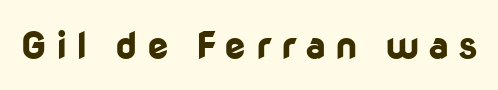
The image shows 38 px bold sans-serif type, upright; set unusually wide letter spacing (+0.24 em), not underlined; low stroke contrast and a medium x-height.
